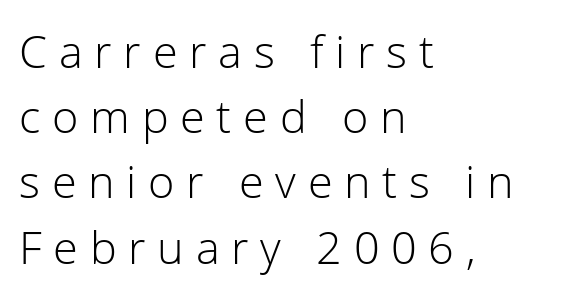
{"serif": "no", "italic": "no", "bold": "no", "weight": "light", "width": "normal", "stroke_contrast": "low", "x_height": "medium", "monospaced": "no", "underline": "no", "align": "left", "line_spacing": "normal", "line_spacing_ratio": 1.45, "letter_spacing": "wide", "letter_spacing_em": 0.26, "glyph_px": 45}
